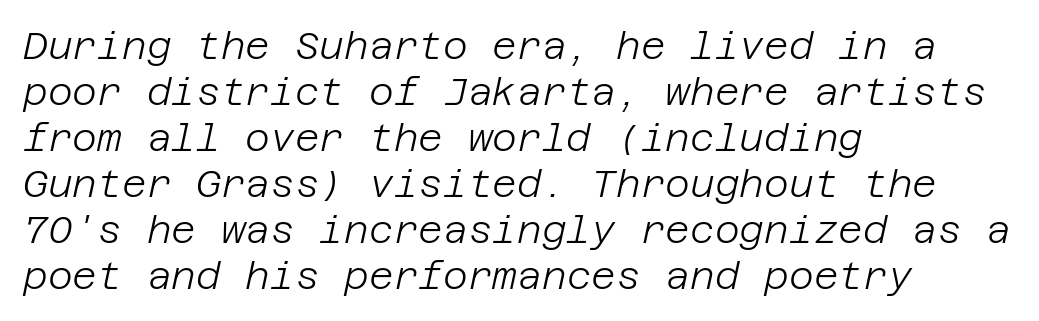
The image shows 38 px light type, italic (leaning right); set left-aligned, line spacing 1.21x, normal letter spacing, not underlined; low stroke contrast and a large x-height.
